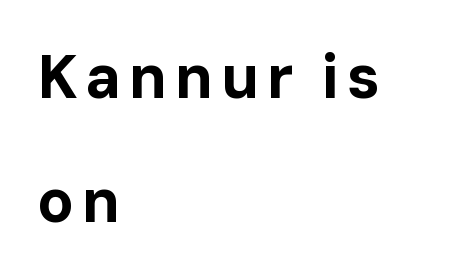
{"serif": "no", "italic": "no", "bold": "yes", "weight": "bold", "width": "normal", "stroke_contrast": "low", "x_height": "medium", "monospaced": "no", "underline": "no", "align": "left", "line_spacing": "loose", "line_spacing_ratio": 2.03, "glyph_px": 61}
